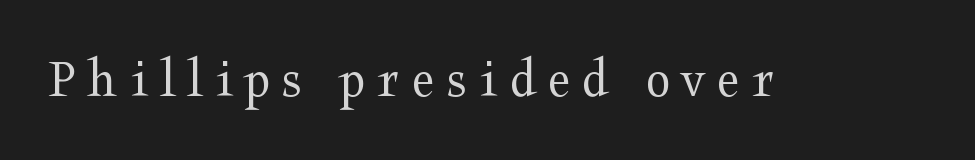
The image shows 56 px regular-weight, wide serif type, upright; set unusually wide letter spacing (+0.22 em), not underlined; medium stroke contrast and a medium x-height.
